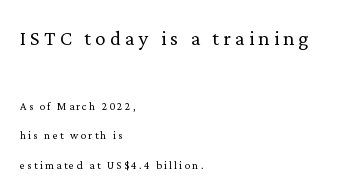
Q: Is the text bold? A: No.
Q: Is the text italic (slanted)? A: No, it is upright.
Q: Is the text underlined? A: No.
Q: How is the paragraph aligned? A: Left-aligned.
Q: Is the spacing between lines tight, normal or loose? A: Loose.
Q: Which block of text is set in a larger size, the first (top) or the second (bottom)? A: The first (top) one.
